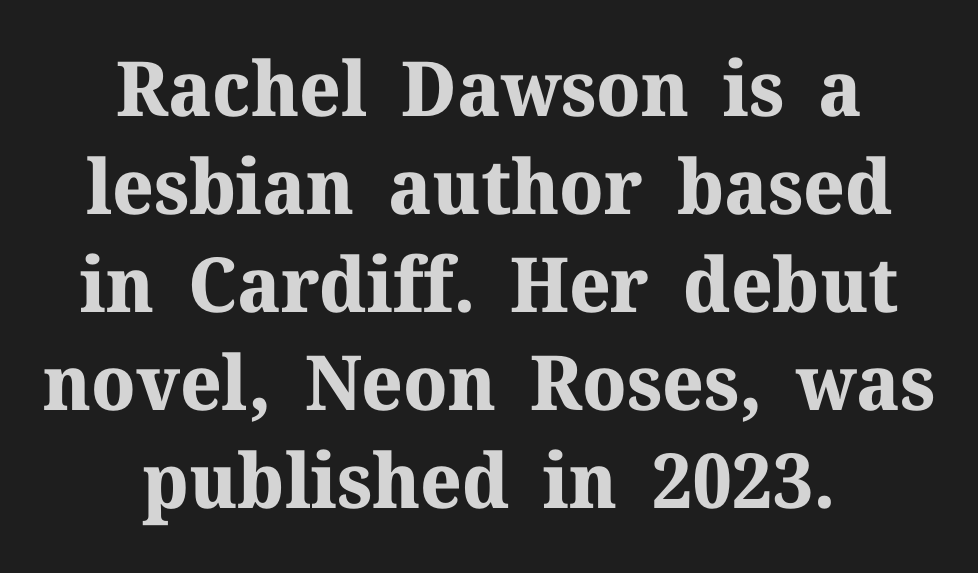
{"serif": "yes", "italic": "no", "bold": "yes", "weight": "bold", "width": "normal", "stroke_contrast": "medium", "x_height": "medium", "monospaced": "no", "underline": "no", "align": "center", "line_spacing": "normal", "line_spacing_ratio": 1.29, "letter_spacing": "normal", "letter_spacing_em": 0.0, "glyph_px": 76}
